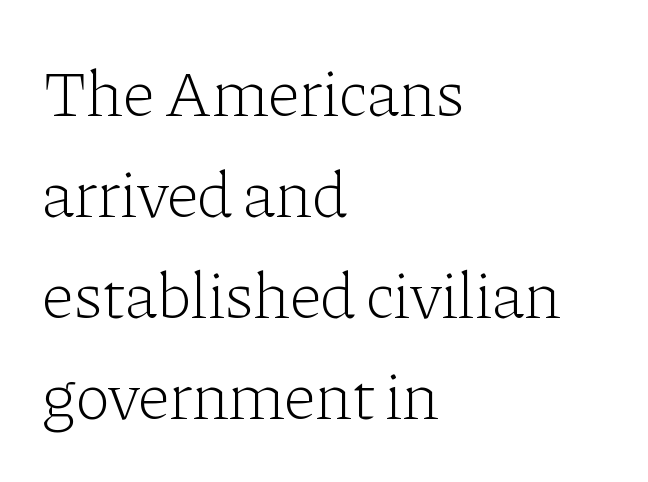
The image shows 66 px light serif type, upright; set left-aligned, normal line spacing (1.53x), normal letter spacing, not underlined; low stroke contrast and a medium x-height.
